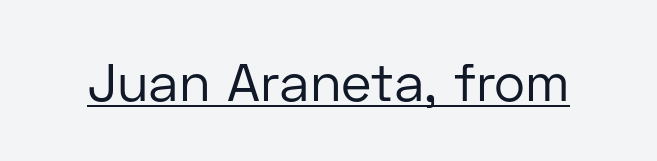
The image shows 53 px regular-weight sans-serif type, upright; set normal letter spacing, underlined; low stroke contrast and a medium x-height.
